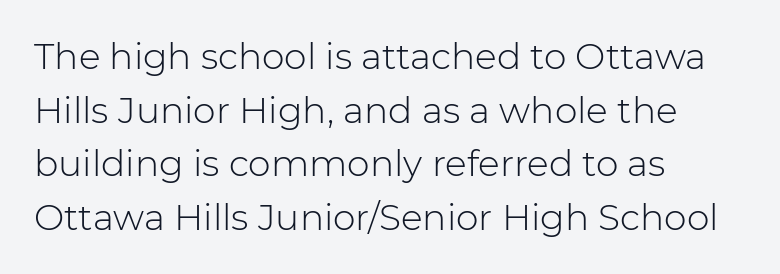
{"serif": "no", "italic": "no", "bold": "no", "weight": "light", "width": "normal", "stroke_contrast": "low", "x_height": "medium", "monospaced": "no", "underline": "no", "align": "left", "line_spacing": "normal", "line_spacing_ratio": 1.49, "letter_spacing": "normal", "letter_spacing_em": 0.0, "glyph_px": 36}
